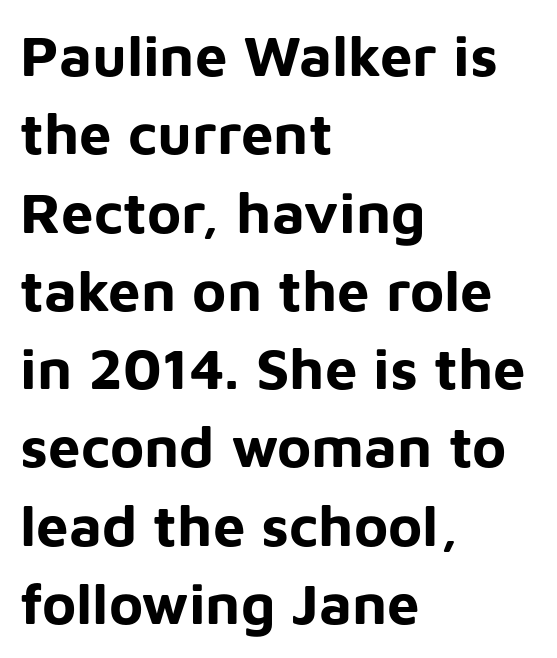
The image shows 58 px bold sans-serif type, upright; set left-aligned, normal line spacing (1.35x), normal letter spacing, not underlined; low stroke contrast and a medium x-height.
